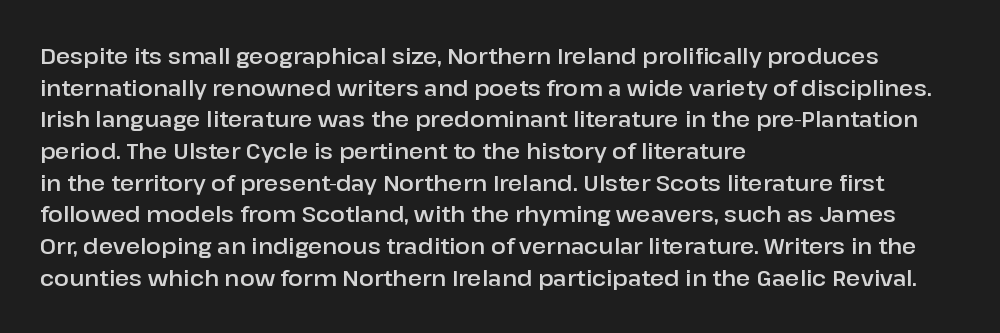
Q: Is the text italic (slanted)? A: No, it is upright.
Q: Is the text underlined? A: No.
Q: How is the paragraph aligned? A: Left-aligned.
Q: Is the spacing between letters normal or unusually wide? A: Normal.
Q: Is the spacing between lines tight, normal or loose? A: Normal.
